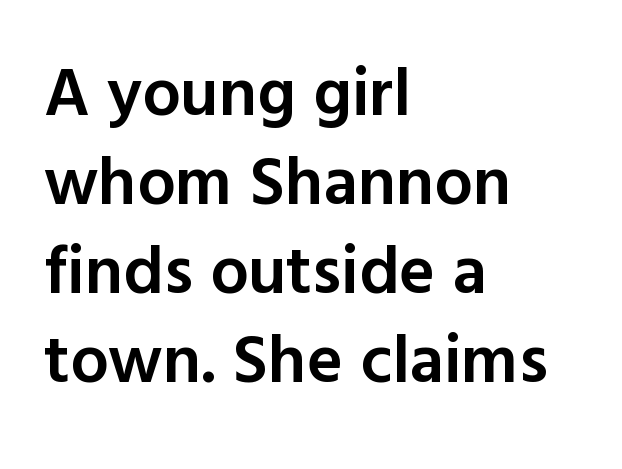
The image shows 68 px semibold sans-serif type, upright; set left-aligned, normal line spacing (1.31x), normal letter spacing, not underlined; a medium x-height.
